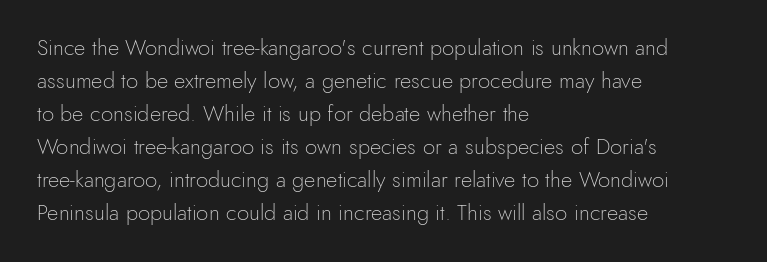
The image shows 22 px text type, upright; set left-aligned, normal line spacing (1.5x), normal letter spacing, not underlined.
